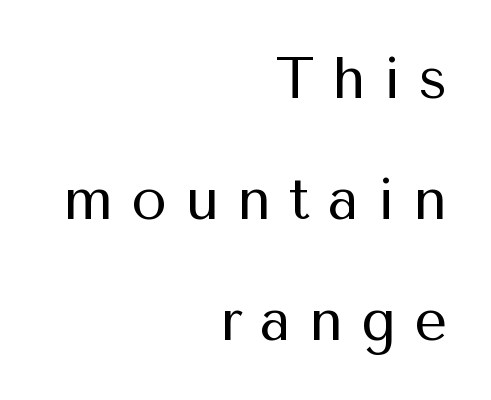
The image shows 58 px regular-weight sans-serif type, upright; set right-aligned, loose line spacing (2.09x), unusually wide letter spacing (+0.31 em), not underlined; medium stroke contrast and a medium x-height.
